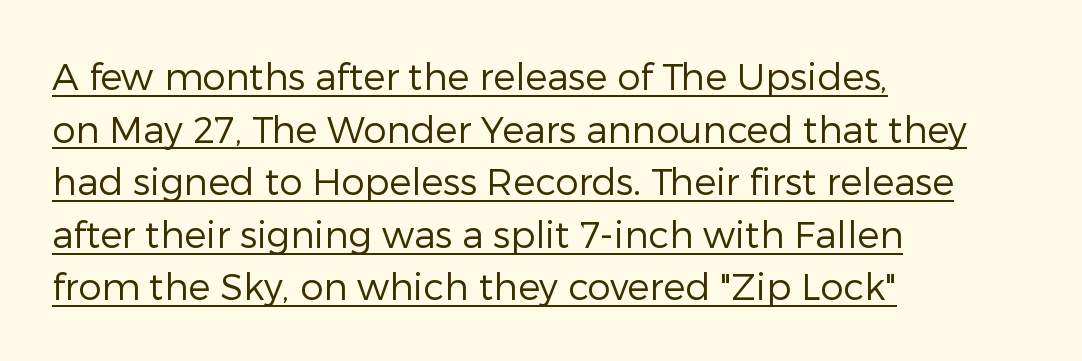
Q: Is the text bold? A: No.
Q: Is the text italic (slanted)? A: No, it is upright.
Q: Is the typeface a serif or a sans-serif typeface? A: Sans-serif.
Q: Is the text underlined? A: Yes.
Q: How is the paragraph aligned? A: Left-aligned.
Q: Is the spacing between letters normal or unusually wide? A: Normal.
Q: Is the spacing between lines tight, normal or loose? A: Normal.
Q: Width (condensed, normal, or wide)? A: Normal.
Q: Stroke contrast? A: Low.
Q: x-height? A: Medium.
Q: Monospaced? A: No.
